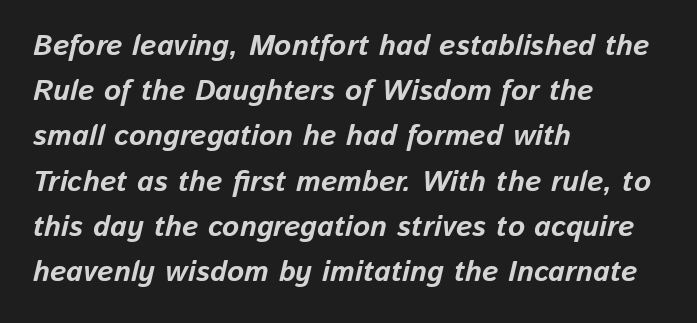
This sample has the flowing, uneven cadence of proportional lettering. Vertically, the passage feels balanced, rows spaced as you'd expect. There's an unmistakable incline to the writing here. Where is the straight margin? On the left. Letters rest on an invisible, unmarked baseline.
